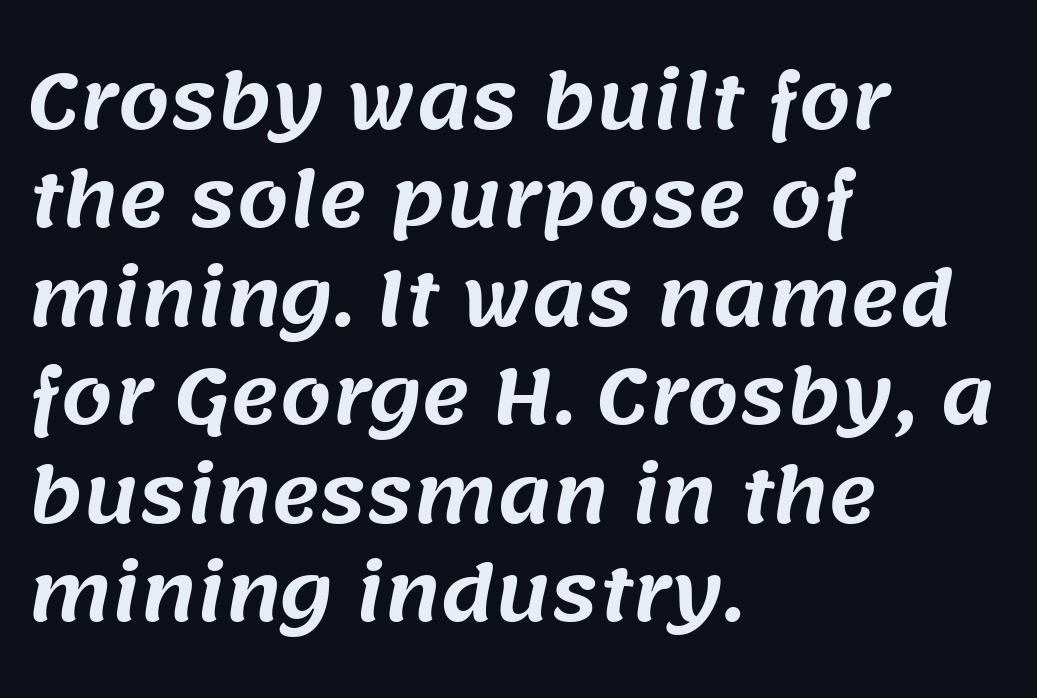
{"serif": "no", "width": "normal", "stroke_contrast": "medium", "x_height": "large", "monospaced": "no", "underline": "no", "align": "left", "line_spacing": "normal", "line_spacing_ratio": 1.33, "letter_spacing": "normal", "letter_spacing_em": 0.0, "glyph_px": 74}
